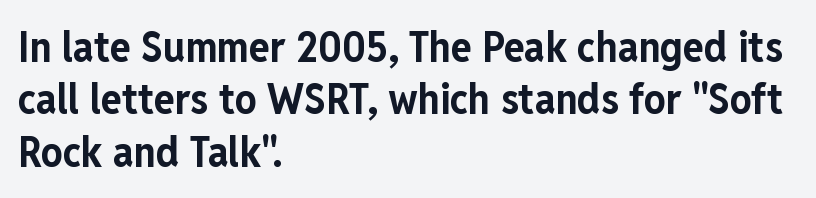
{"serif": "no", "italic": "no", "bold": "yes", "weight": "bold", "width": "condensed", "stroke_contrast": "low", "x_height": "medium", "monospaced": "no", "underline": "no", "align": "left", "line_spacing_ratio": 1.22, "letter_spacing": "normal", "letter_spacing_em": 0.0, "glyph_px": 43}
